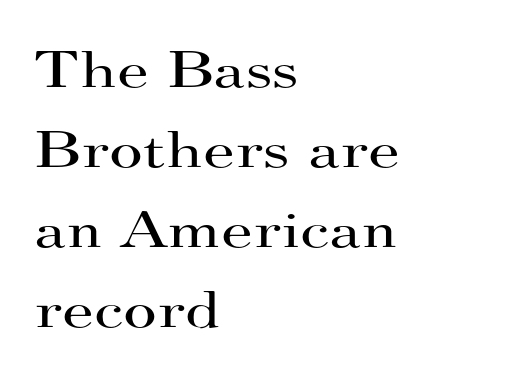
Q: Is the text bold? A: No.
Q: Is the text italic (slanted)? A: No, it is upright.
Q: Is the typeface a serif or a sans-serif typeface? A: Serif.
Q: Is the text underlined? A: No.
Q: How is the paragraph aligned? A: Left-aligned.
Q: Is the spacing between letters normal or unusually wide? A: Normal.
Q: Is the spacing between lines tight, normal or loose? A: Normal.
Q: Width (condensed, normal, or wide)? A: Wide.
Q: Stroke contrast? A: High.
Q: x-height? A: Small.
Q: Monospaced? A: No.
